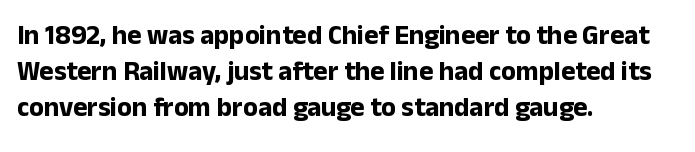
The image shows 27 px bold type, upright; set left-aligned, normal line spacing (1.33x), normal letter spacing, not underlined.
